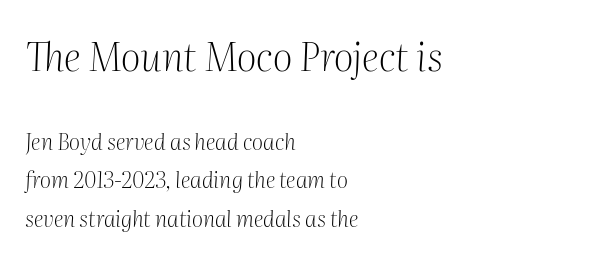
Q: Is the text bold? A: No.
Q: Is the text italic (slanted)? A: Yes, it leans right by about 2 degrees.
Q: Is the typeface a serif or a sans-serif typeface? A: Serif.
Q: Is the text underlined? A: No.
Q: How is the paragraph aligned? A: Left-aligned.
Q: Is the spacing between letters normal or unusually wide? A: Normal.
Q: Which block of text is set in a larger size, the first (top) or the second (bottom)? A: The first (top) one.
Q: Width (condensed, normal, or wide)? A: Normal.
Q: Stroke contrast? A: Medium.
Q: x-height? A: Medium.
Q: Monospaced? A: No.
